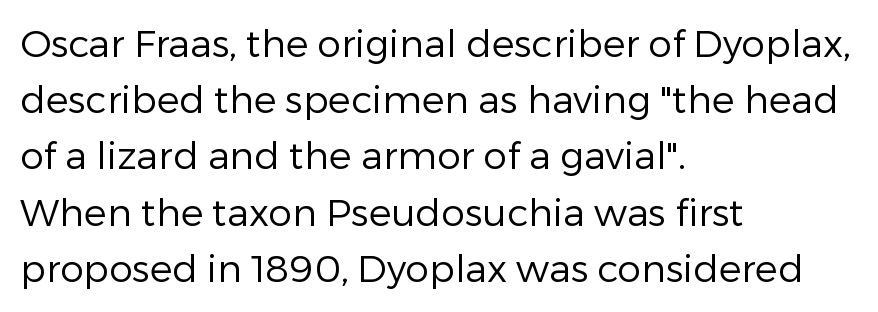
Q: Is the text bold? A: No.
Q: Is the text italic (slanted)? A: No, it is upright.
Q: Is the typeface a serif or a sans-serif typeface? A: Sans-serif.
Q: Is the text underlined? A: No.
Q: How is the paragraph aligned? A: Left-aligned.
Q: Is the spacing between letters normal or unusually wide? A: Normal.
Q: Is the spacing between lines tight, normal or loose? A: Normal.
Q: Width (condensed, normal, or wide)? A: Normal.
Q: Stroke contrast? A: Low.
Q: x-height? A: Medium.
Q: Monospaced? A: No.
